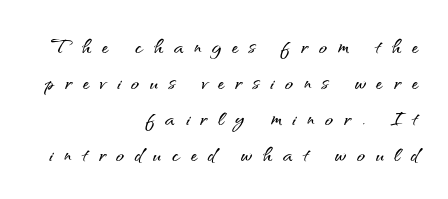
The image shows 27 px text type; set right-aligned, normal line spacing (1.33x), unusually wide letter spacing (+0.4 em), not underlined.
